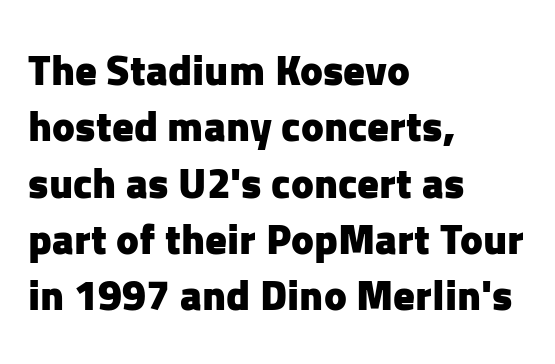
The rendering uses a bold face; every stroke is thick and dark. Ordinary non-slanted type is in use. The rows are spaced the way most documents space them. The passage shown is not underscored anywhere. The ragged edge is on the right, which tells us the setting is flush left.
